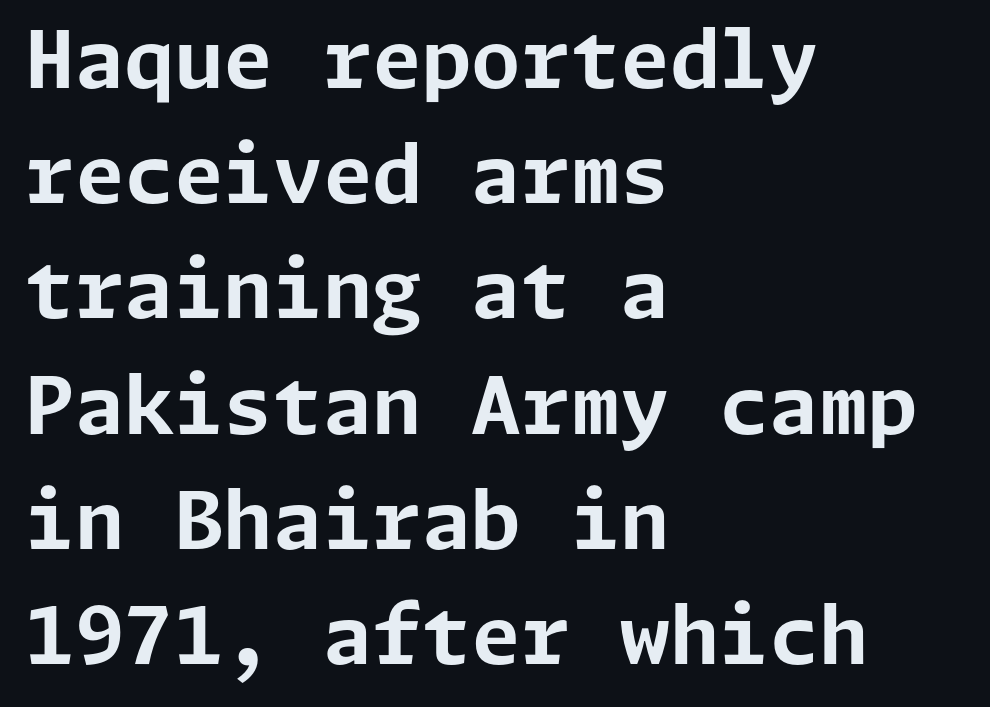
Q: Is the text bold? A: Yes.
Q: Is the text italic (slanted)? A: No, it is upright.
Q: Is the typeface a serif or a sans-serif typeface? A: Sans-serif.
Q: Is the text underlined? A: No.
Q: How is the paragraph aligned? A: Left-aligned.
Q: Is the spacing between letters normal or unusually wide? A: Normal.
Q: Is the spacing between lines tight, normal or loose? A: Normal.
Q: Width (condensed, normal, or wide)? A: Normal.
Q: Stroke contrast? A: Low.
Q: x-height? A: Medium.
